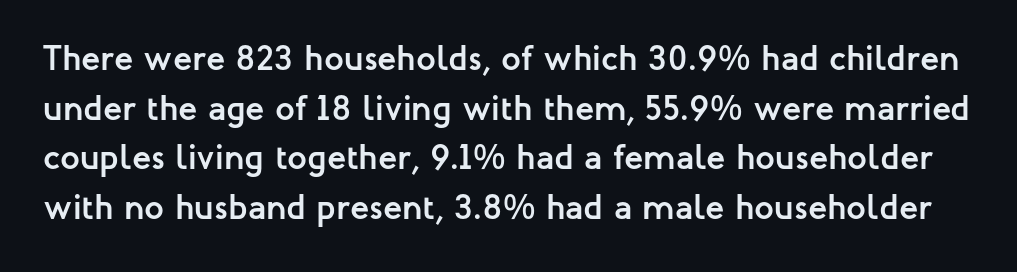
{"serif": "no", "italic": "no", "bold": "yes", "weight": "semibold", "width": "normal", "stroke_contrast": "low", "x_height": "medium", "monospaced": "no", "underline": "no", "line_spacing": "normal", "line_spacing_ratio": 1.42, "letter_spacing": "normal", "letter_spacing_em": 0.0, "glyph_px": 35}
